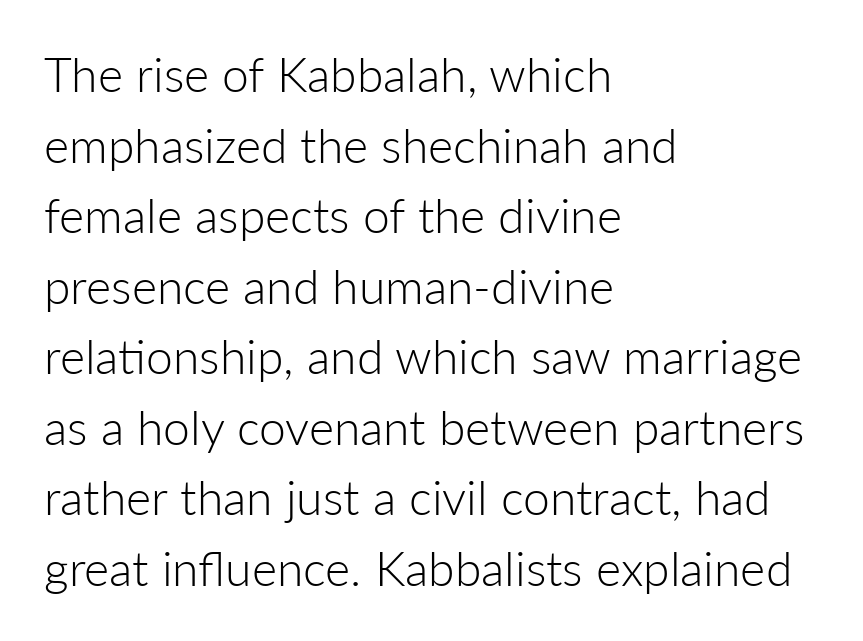
The block of text has a typical density, with ordinary space between rows. The strokes are not fattened; the text isn't bold. Each word holds together tightly as a unit, with standard inter-letter gaps. Spacing verdict: proportional, widths tailored to each character. A bare baseline throughout the passage. No italicization has been applied; the sample stays upright.
